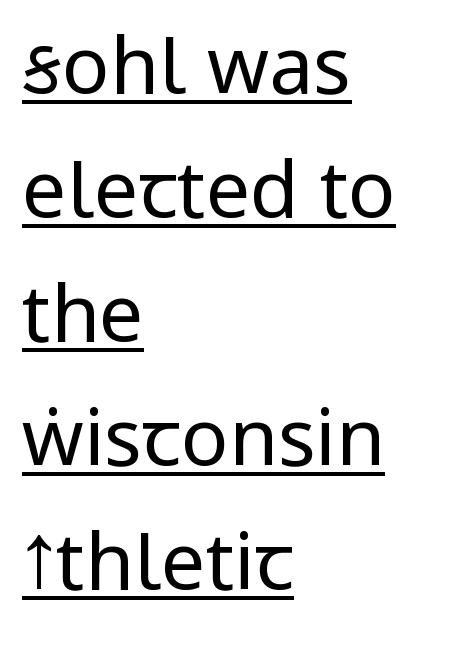
Q: Is the text bold? A: No.
Q: Is the text italic (slanted)? A: No, it is upright.
Q: Is the typeface a serif or a sans-serif typeface? A: Sans-serif.
Q: Is the text underlined? A: Yes.
Q: How is the paragraph aligned? A: Left-aligned.
Q: Is the spacing between letters normal or unusually wide? A: Normal.
Q: Is the spacing between lines tight, normal or loose? A: Normal.
Q: Width (condensed, normal, or wide)? A: Condensed.
Q: Stroke contrast? A: Low.
